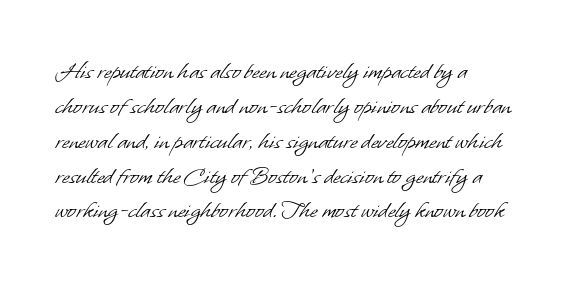
{"bold": "no", "underline": "no", "align": "left", "line_spacing": "normal", "line_spacing_ratio": 1.34, "letter_spacing": "normal", "letter_spacing_em": 0.0, "glyph_px": 26}
